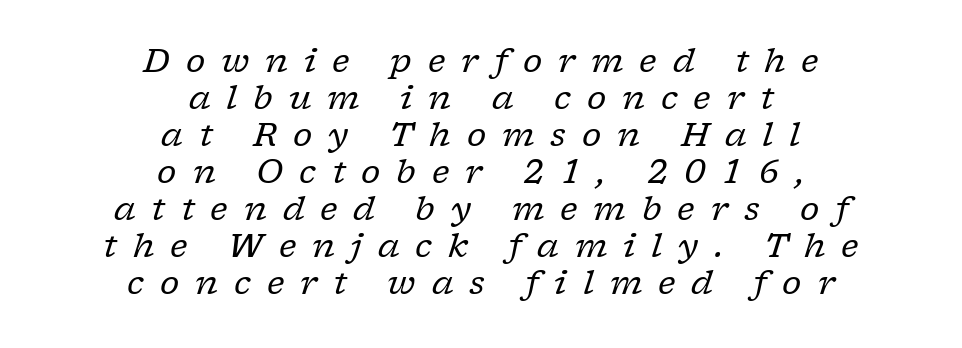
The image shows 33 px regular-weight serif type, italic (leaning right); set centered, tight line spacing (1.12x), unusually wide letter spacing (+0.48 em), not underlined; low stroke contrast and a medium x-height.
